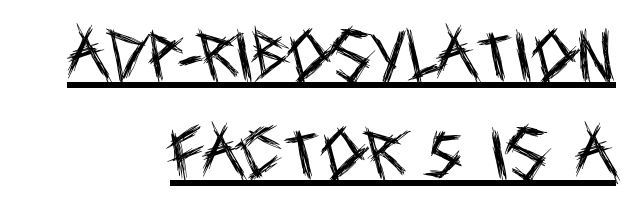
The image shows 57 px regular-weight, condensed sans-serif type, upright; set right-aligned, line spacing 1.72x, normal letter spacing, underlined; a large x-height.
